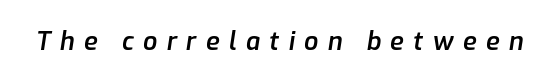
Q: Is the text bold? A: Semi-bold.
Q: Is the text italic (slanted)? A: Yes, it leans right by about 9 degrees.
Q: Is the text underlined? A: No.
Q: Is the spacing between letters normal or unusually wide? A: Unusually wide.
